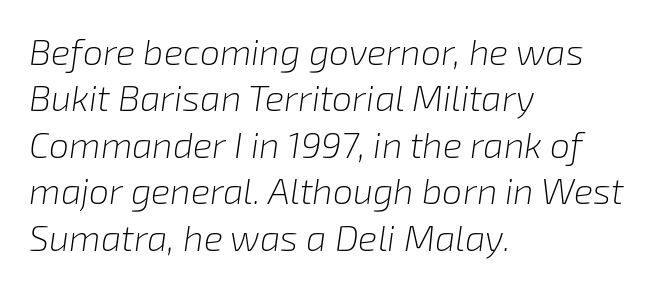
Is this a heavy cut? Hardly; it is regular or lighter. Here the designer chose a conventional face with non-uniform glyph widths. The rows are spaced the way most documents space them. Yep, that's italic — everything's leaning.
